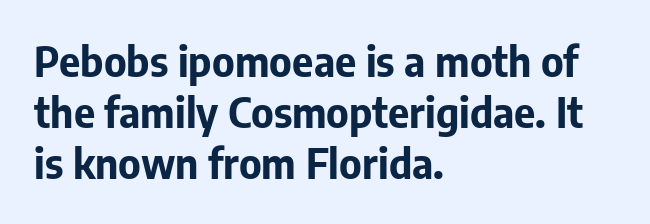
The image shows 41 px bold sans-serif type, upright; set left-aligned, normal line spacing (1.25x), normal letter spacing, not underlined; low stroke contrast and a medium x-height.
